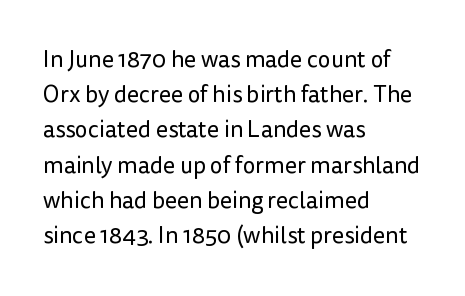
A typesetter would call this leading conventional body-copy spacing. Casual observation: everything's shoved over to the left. Counters stay open thanks to moderate or lighter strokes. The lettering stays uniformly vertical, giving the passage a roman look. No extra tracking has been applied to these lines. The gap between lines stays unmarked.
